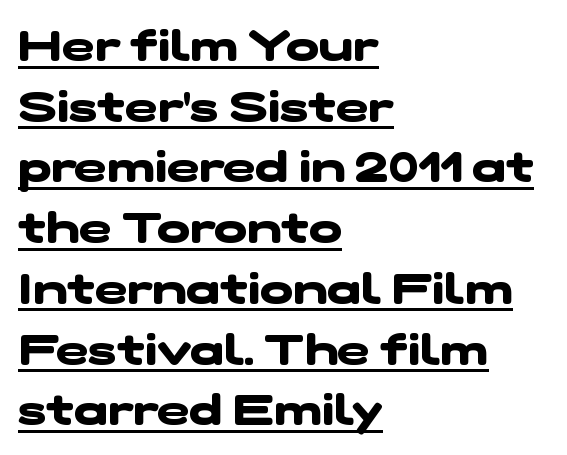
The image shows 44 px heavy, wide sans-serif type; set left-aligned, normal line spacing (1.38x), normal letter spacing, underlined; low stroke contrast and a medium x-height.
